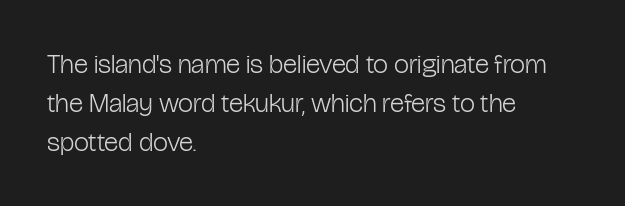
{"italic": "no", "bold": "no", "underline": "no", "align": "left", "line_spacing": "normal", "line_spacing_ratio": 1.44, "letter_spacing": "normal", "letter_spacing_em": 0.0, "glyph_px": 27}
